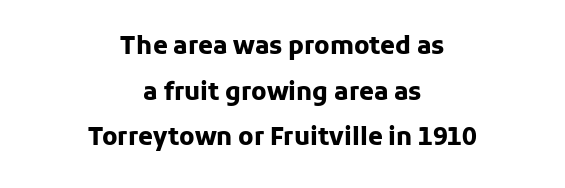
The characters look thick and weighty, a clear bold. Every character sits straight up, as roman type does. One glance says open: line gaps are wider than usual. Nobody drew a line under any word here.
